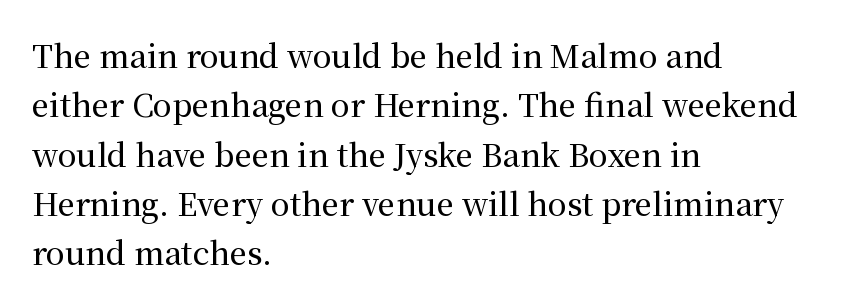
{"serif": "yes", "italic": "no", "width": "normal", "stroke_contrast": "medium", "x_height": "medium", "monospaced": "no", "underline": "no", "align": "left", "line_spacing": "normal", "line_spacing_ratio": 1.59, "letter_spacing": "normal", "letter_spacing_em": 0.0, "glyph_px": 31}
